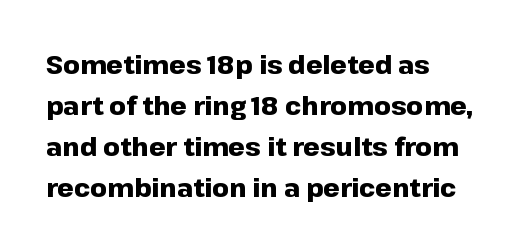
{"italic": "no", "bold": "yes", "underline": "no", "align": "left", "line_spacing": "normal", "line_spacing_ratio": 1.58, "letter_spacing": "normal", "letter_spacing_em": 0.0, "glyph_px": 26}
